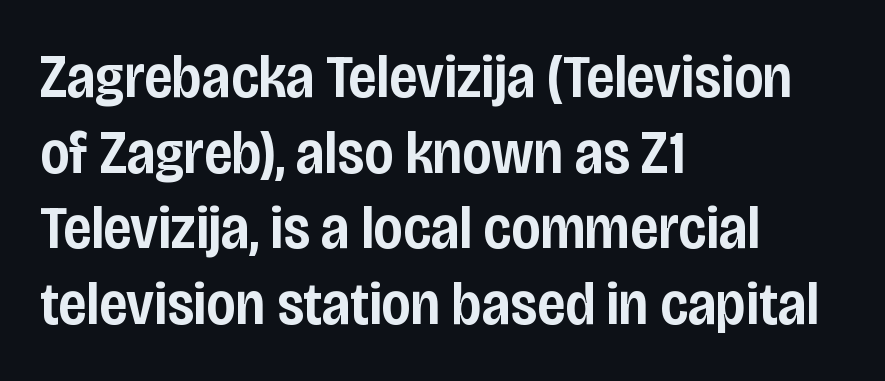
{"serif": "no", "italic": "no", "bold": "semi", "weight": "semibold", "width": "condensed", "stroke_contrast": "low", "x_height": "large", "monospaced": "no", "underline": "no", "align": "left", "line_spacing_ratio": 1.24, "letter_spacing": "normal", "letter_spacing_em": 0.0, "glyph_px": 61}
